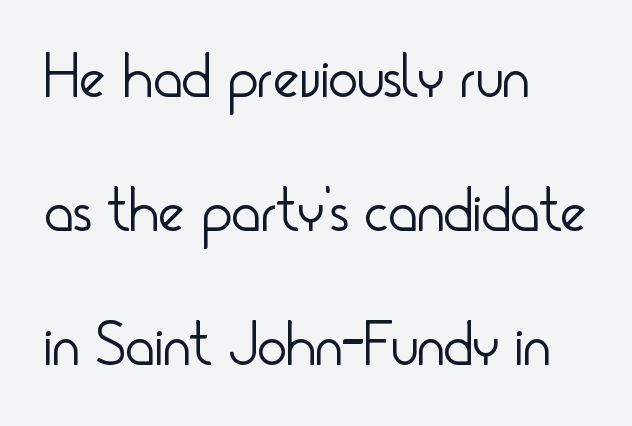
You could not count columns in this text — the font is proportionally spaced. Each line starts at the same left margin while the right side varies. Summary of vertical rhythm: relaxed, with wide interline spacing. Nobody drew a line under any word here.
